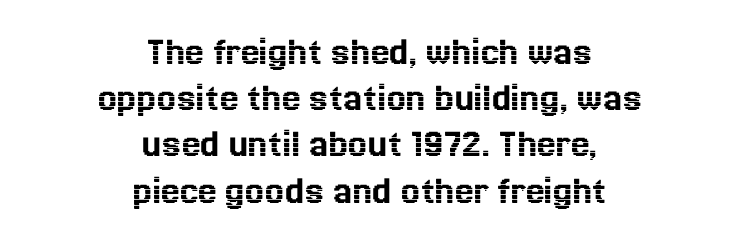
{"italic": "no", "width": "normal", "x_height": "medium", "monospaced": "no", "underline": "no", "align": "center", "line_spacing": "tight", "line_spacing_ratio": 1.1, "letter_spacing": "normal", "letter_spacing_em": 0.0, "glyph_px": 42}
